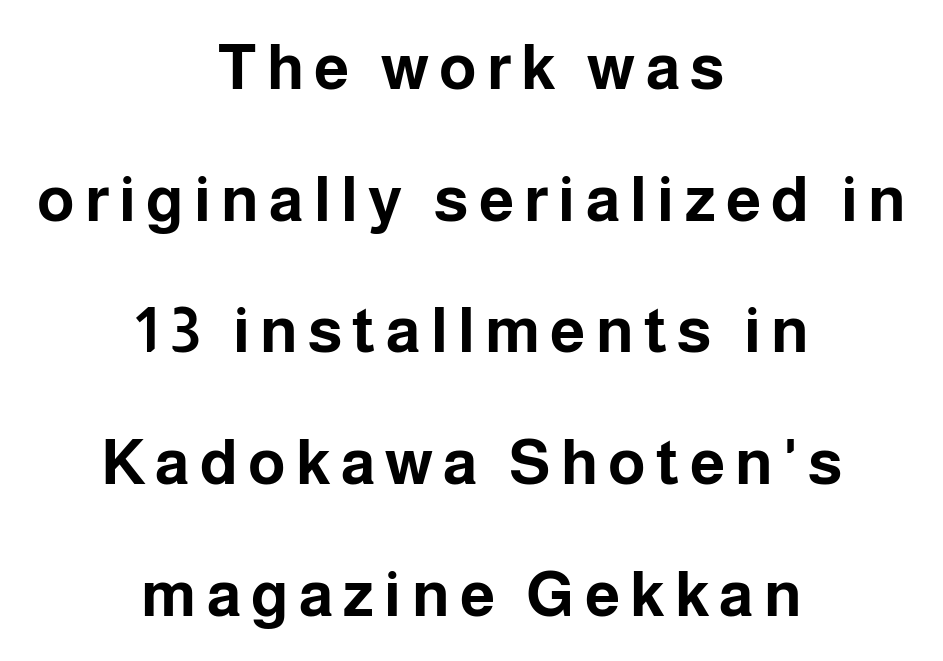
The font is running at its bold setting. These lines are centered, leaving both edges ragged. The passage shown is typed in a proportional face where columns would drift. Examine the stroke ends and you'll find no serifs. You could fit nearly another row in the gap between these rows. Clear beneath every line of the passage.
